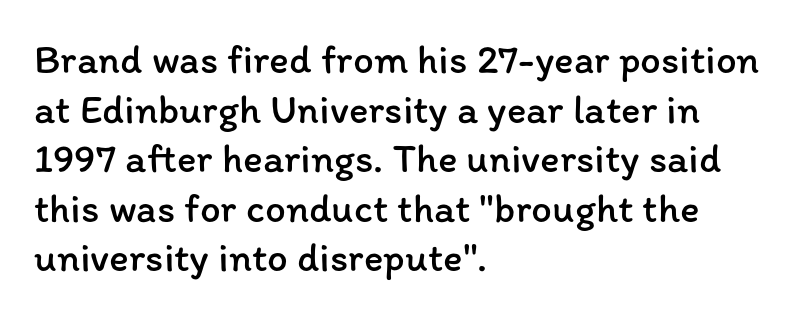
{"italic": "no", "bold": "no", "weight": "regular", "width": "normal", "stroke_contrast": "low", "x_height": "medium", "monospaced": "no", "underline": "no", "align": "left", "line_spacing_ratio": 1.21, "letter_spacing": "normal", "letter_spacing_em": 0.0, "glyph_px": 41}
